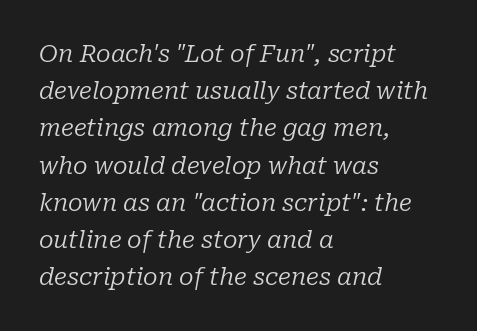
{"italic": "yes", "lean": "right", "slant_degrees": 10, "bold": "no", "underline": "no", "align": "left", "line_spacing": "normal", "line_spacing_ratio": 1.55, "letter_spacing": "normal", "letter_spacing_em": 0.0, "glyph_px": 24}
